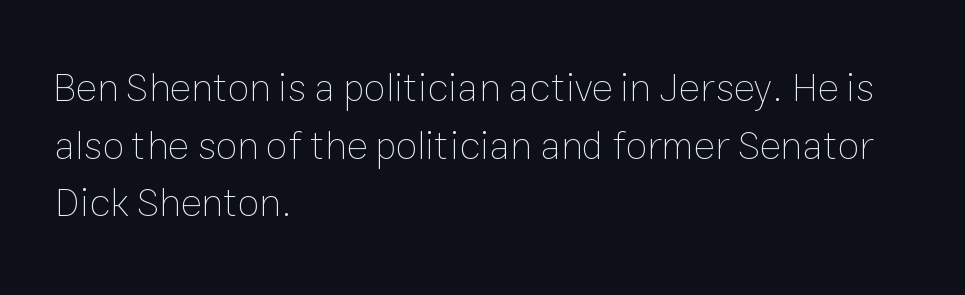
Q: Is the text bold? A: No.
Q: Is the text italic (slanted)? A: No, it is upright.
Q: Is the text underlined? A: No.
Q: How is the paragraph aligned? A: Left-aligned.
Q: Is the spacing between letters normal or unusually wide? A: Normal.
Q: Is the spacing between lines tight, normal or loose? A: Normal.
Q: Width (condensed, normal, or wide)? A: Normal.
Q: Stroke contrast? A: Low.
Q: x-height? A: Medium.
Q: Monospaced? A: No.
